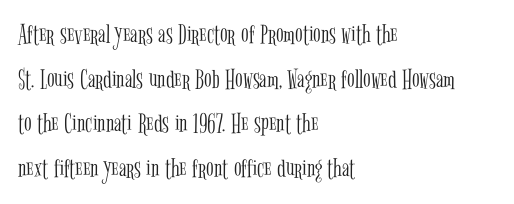
The image shows 28 px light, condensed serif type, upright; set left-aligned, normal line spacing (1.59x), normal letter spacing, not underlined; low stroke contrast and a medium x-height.
